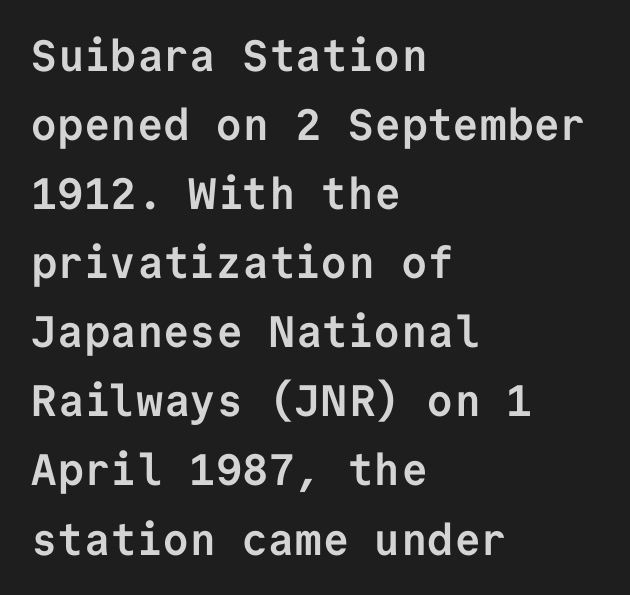
The image shows 44 px semibold sans-serif type, upright, monospaced; set left-aligned, normal line spacing (1.57x), normal letter spacing, not underlined; low stroke contrast and a medium x-height.
